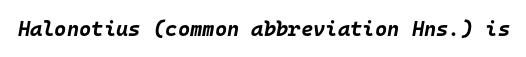
Q: Is the text bold? A: Yes.
Q: Is the text italic (slanted)? A: Yes, it leans right by about 10 degrees.
Q: Is the text underlined? A: No.
Q: Is the spacing between letters normal or unusually wide? A: Normal.
